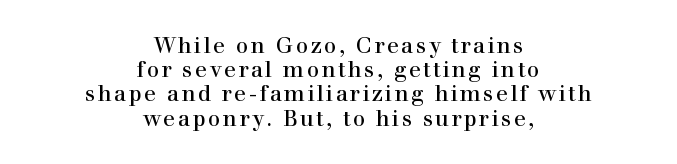
Q: Is the text italic (slanted)? A: No, it is upright.
Q: Is the text underlined? A: No.
Q: How is the paragraph aligned? A: Centered.
Q: Is the spacing between lines tight, normal or loose? A: Tight.
